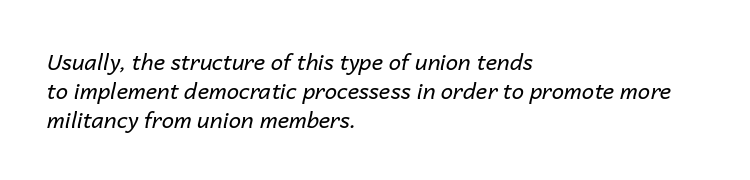
The image shows 22 px text type, italic (leaning right); set left-aligned, normal line spacing (1.31x), normal letter spacing, not underlined.
